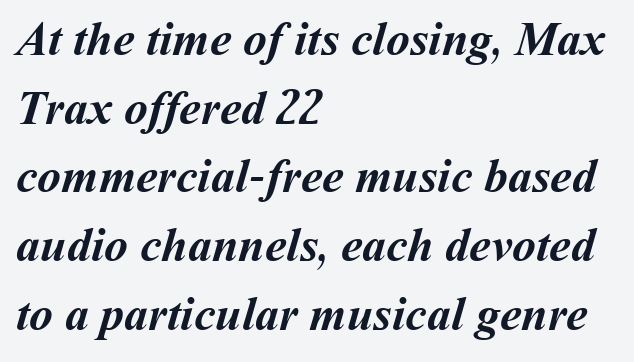
{"bold": "yes", "weight": "semibold", "width": "normal", "stroke_contrast": "medium", "x_height": "medium", "monospaced": "no", "underline": "no", "align": "left", "line_spacing": "normal", "line_spacing_ratio": 1.43, "letter_spacing": "normal", "letter_spacing_em": 0.0, "glyph_px": 48}
